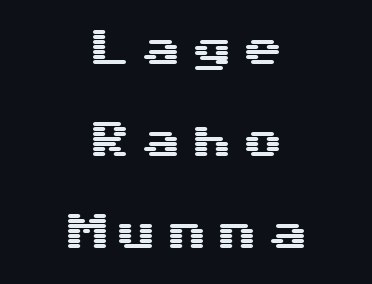
{"serif": "no", "italic": "no", "width": "wide", "stroke_contrast": "medium", "x_height": "medium", "monospaced": "yes", "underline": "no", "align": "center", "line_spacing": "loose", "line_spacing_ratio": 2.24, "letter_spacing": "wide", "letter_spacing_em": 0.24, "glyph_px": 41}
